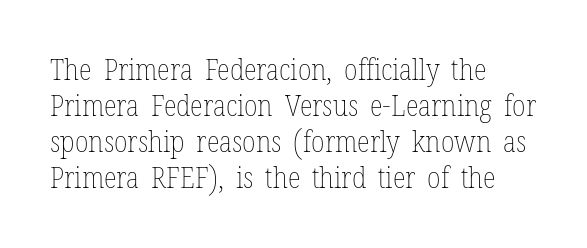
Q: Is the text bold? A: No.
Q: Is the text italic (slanted)? A: No, it is upright.
Q: Is the text underlined? A: No.
Q: How is the paragraph aligned? A: Left-aligned.
Q: Is the spacing between letters normal or unusually wide? A: Normal.
Q: Width (condensed, normal, or wide)? A: Condensed.
Q: Stroke contrast? A: Low.
Q: x-height? A: Medium.
Q: Monospaced? A: No.
